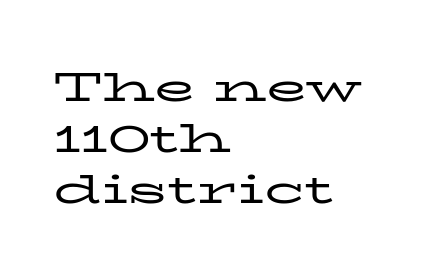
Is the type heavy? It reads as light-to-regular instead. These lines are set flush left with a ragged right edge. Every stem runs plumb, perpendicular to the baseline. Inter-character spacing is left at the font's built-in metrics. Varying glyph widths throughout — classic text-font behaviour. The zone under the glyphs is completely vacant.
